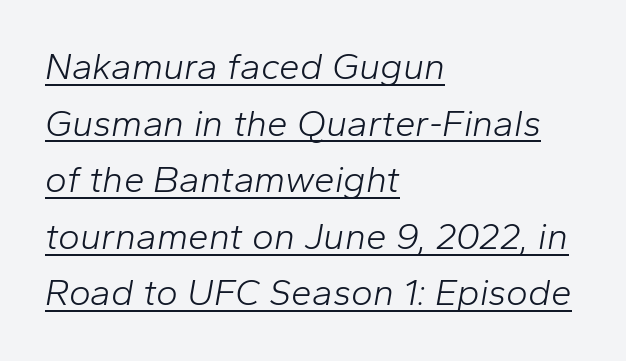
The font sits on the lighter half of the weight spectrum, regular included. A normal amount of white space separates one row of letters from the next. Does the lettering tilt? It does — this is italic. Proportional: the letters do not fall into vertical columns. Horizontal alignment here is leftward, the default for most running prose.
